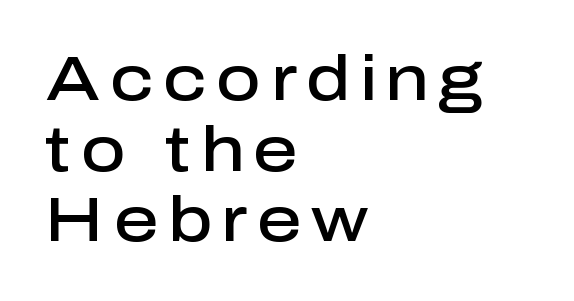
The image shows 62 px semibold sans-serif type, upright; set left-aligned, tight line spacing (1.14x), not underlined; low stroke contrast and a medium x-height.
